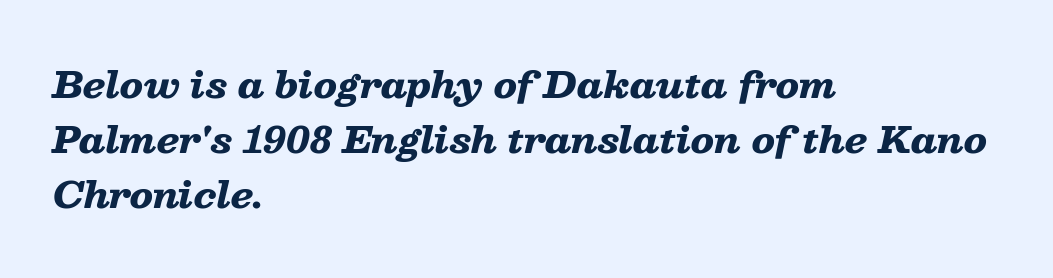
The foot of each line stays bare and open. Every row of glyphs begins at an identical x-position on the left. Weight: bold. Letter spacing: default. The face used here is proportionally spaced, like ordinary book or web type.
